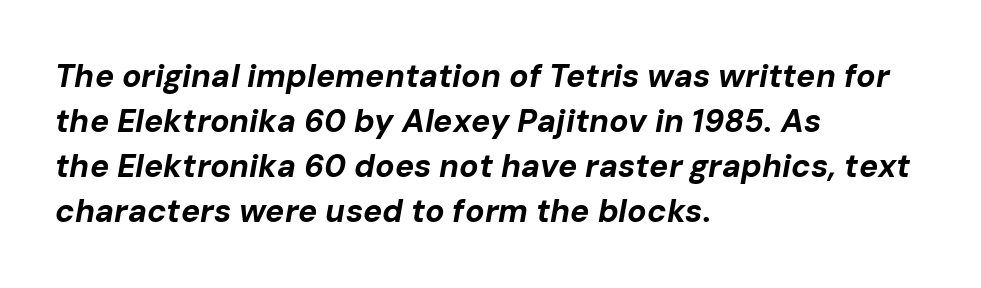
{"italic": "yes", "lean": "right", "slant_degrees": 10, "bold": "yes", "weight": "bold", "width": "normal", "stroke_contrast": "low", "x_height": "medium", "monospaced": "no", "underline": "no", "align": "left", "line_spacing": "normal", "line_spacing_ratio": 1.41, "letter_spacing": "normal", "letter_spacing_em": 0.0, "glyph_px": 32}
